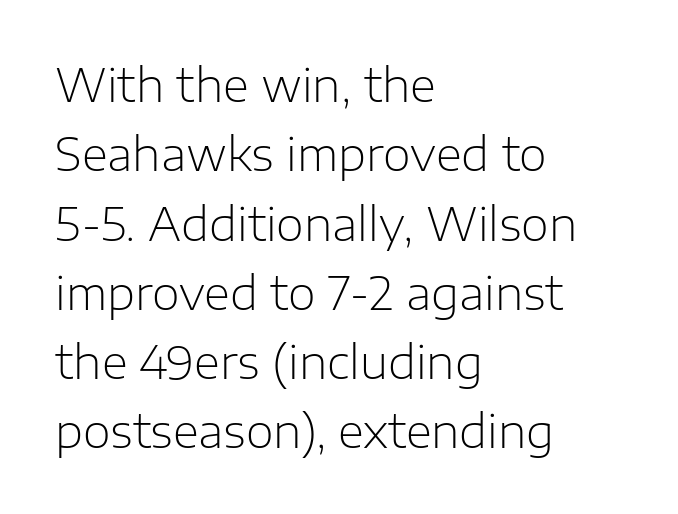
This block has exactly the height ordinary leading produces. Bare-footed words on every line. The font family rendered here belongs to the sans-serif group. This sample uses an upright cut, with every glyph sitting square on the baseline. Do the characters align in a grid? No, the font is proportional. Glyph-to-glyph distance matches everyday printed text.
